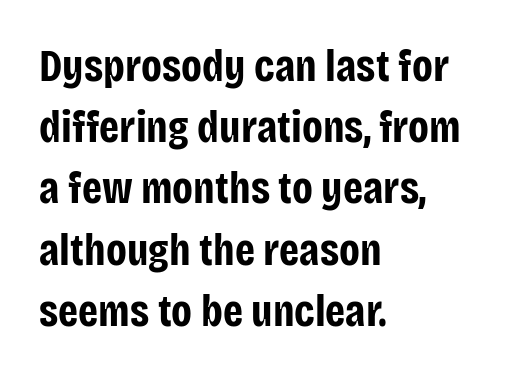
The image shows 45 px bold, condensed sans-serif type, upright; set left-aligned, normal line spacing (1.36x), normal letter spacing, not underlined; low stroke contrast and a large x-height.
